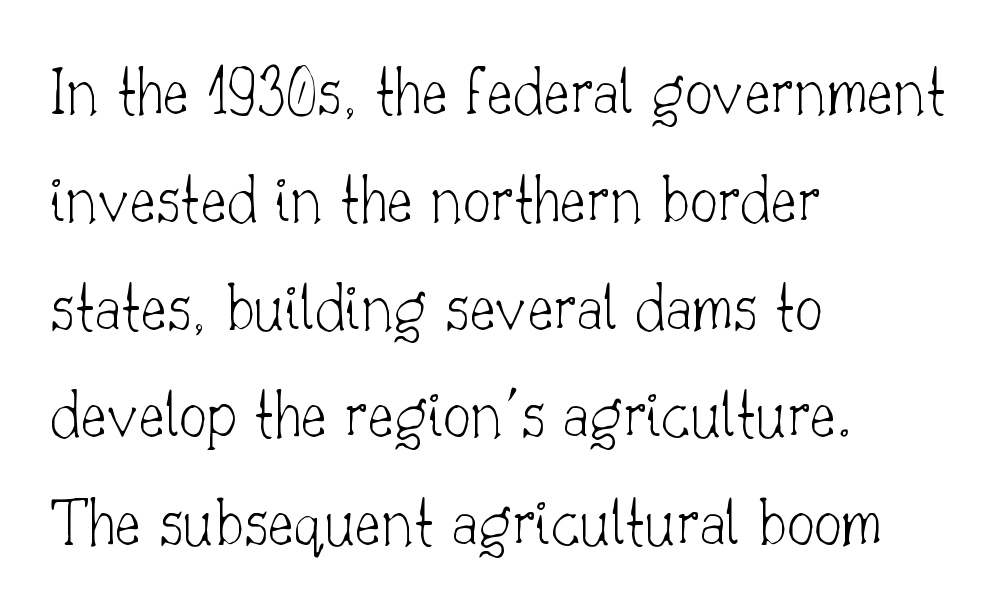
{"serif": "yes", "italic": "no", "bold": "no", "weight": "thin", "width": "normal", "stroke_contrast": "low", "x_height": "small", "monospaced": "no", "underline": "no", "align": "left", "line_spacing": "normal", "line_spacing_ratio": 1.54, "letter_spacing": "normal", "letter_spacing_em": 0.0, "glyph_px": 70}
